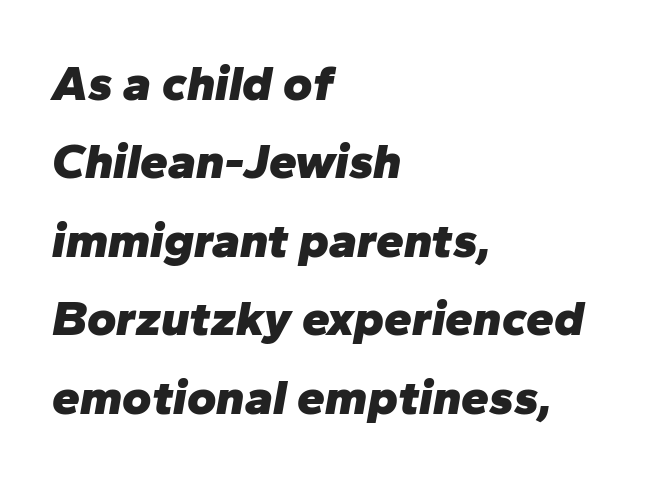
The passage is arranged the way most books set body copy — flush left. Compared with an ordinary text face, these strokes are far heavier — a full bold. These lines were composed using italics. The leading is moderate, giving the passage an even texture.
